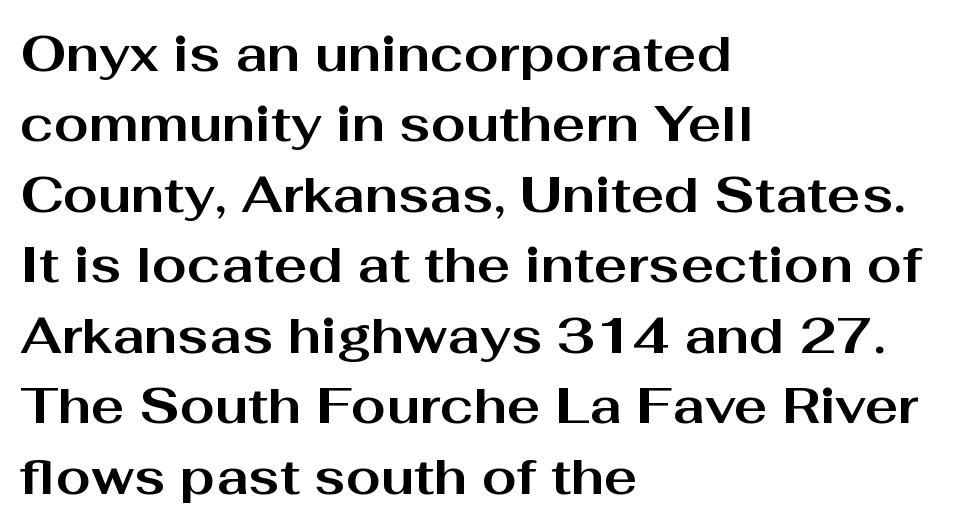
The image shows 50 px bold, wide sans-serif type, upright; set left-aligned, normal line spacing (1.41x), normal letter spacing, not underlined; medium stroke contrast and a medium x-height.
